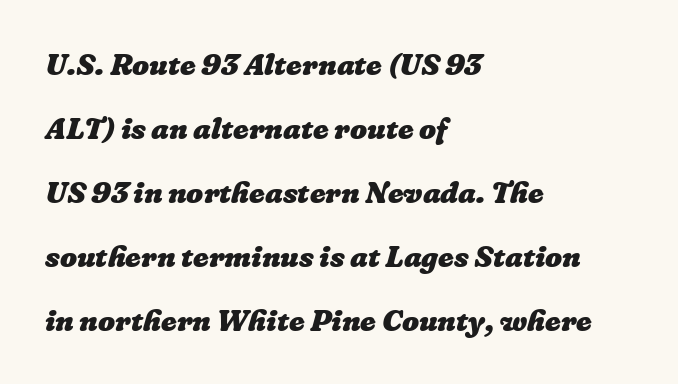
{"bold": "yes", "weight": "heavy", "width": "normal", "stroke_contrast": "low", "x_height": "medium", "monospaced": "no", "underline": "no", "align": "left", "line_spacing": "loose", "line_spacing_ratio": 2.13, "letter_spacing": "normal", "letter_spacing_em": 0.0, "glyph_px": 30}
